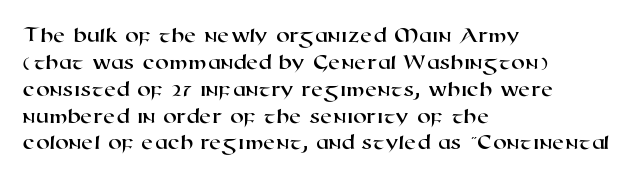
Q: Is the text underlined? A: No.
Q: How is the paragraph aligned? A: Left-aligned.
Q: Is the spacing between letters normal or unusually wide? A: Normal.
